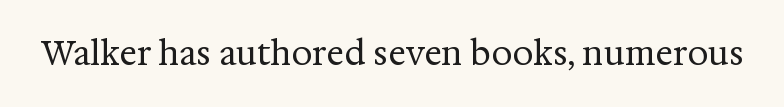
Q: Is the text bold? A: No.
Q: Is the text italic (slanted)? A: No, it is upright.
Q: Is the typeface a serif or a sans-serif typeface? A: Serif.
Q: Is the text underlined? A: No.
Q: Is the spacing between letters normal or unusually wide? A: Normal.
Q: Width (condensed, normal, or wide)? A: Normal.
Q: Stroke contrast? A: Medium.
Q: x-height? A: Medium.
Q: Monospaced? A: No.
